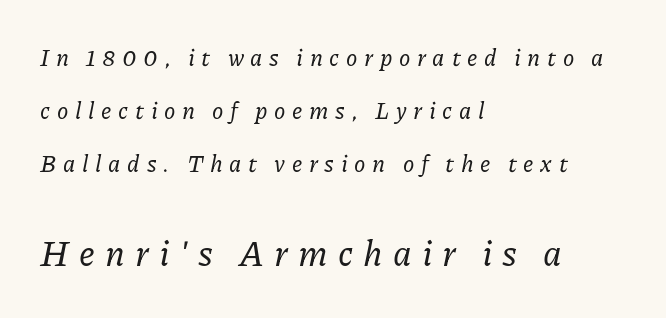
The line texture is sparse and dotted thanks to wide tracking. Regarding serifs, this sample has them. Left-aligned paragraph, ragged on the right. Descenders are the only things crossing below the line. Italic? Definitely — the glyphs are oblique.
